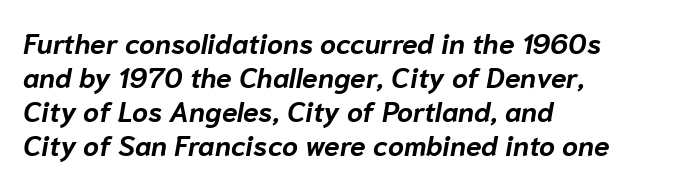
Is this a fixed-width face? No — the glyphs have proportional, varying widths. Glyph-to-glyph distance matches everyday printed text. The typesetter chose a ragged-right arrangement here. The passage shown is not underscored anywhere. The axis of the letterforms is tilted away from vertical.
